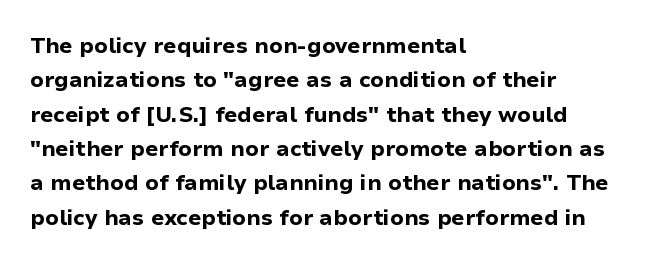
Upright lettering throughout. Just letters on the line, the space beneath them empty. The vertical gap from one line to the next is medium. Strong, thick strokes mark this as bold type. Short and long lines alike share a common starting point at left.
